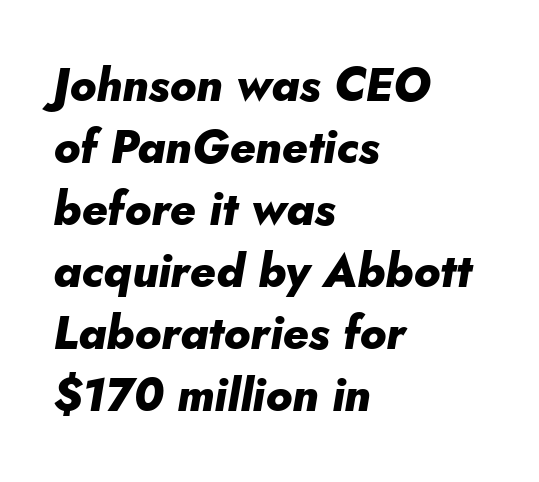
Q: Is the text bold? A: Yes.
Q: Is the text italic (slanted)? A: Yes, it leans right by about 10 degrees.
Q: Is the text underlined? A: No.
Q: How is the paragraph aligned? A: Left-aligned.
Q: Is the spacing between letters normal or unusually wide? A: Normal.
Q: Is the spacing between lines tight, normal or loose? A: Normal.
Q: Width (condensed, normal, or wide)? A: Normal.
Q: Stroke contrast? A: Low.
Q: x-height? A: Small.
Q: Monospaced? A: No.
